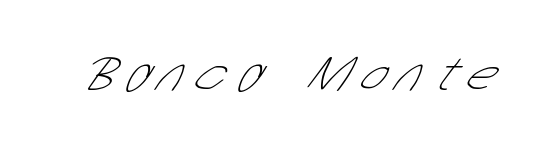
Q: Is the text bold? A: No.
Q: Is the typeface a serif or a sans-serif typeface? A: Sans-serif.
Q: Is the text underlined? A: No.
Q: Is the spacing between letters normal or unusually wide? A: Unusually wide.
Q: Width (condensed, normal, or wide)? A: Condensed.
Q: Stroke contrast? A: Low.
Q: x-height? A: Medium.
Q: Monospaced? A: No.
